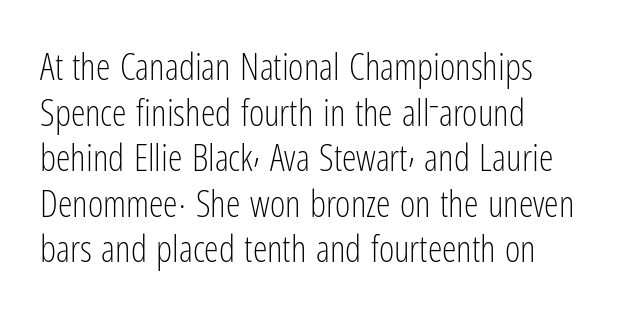
Tall strokes in this sample are plumb rather than angled. Plain, unruled lines of type. Characters follow at the spacing the type designer built in. This sample has the flowing, uneven cadence of proportional lettering. Note: no serifs on the glyphs. Is this a heavy cut? Hardly; it is regular or lighter.
